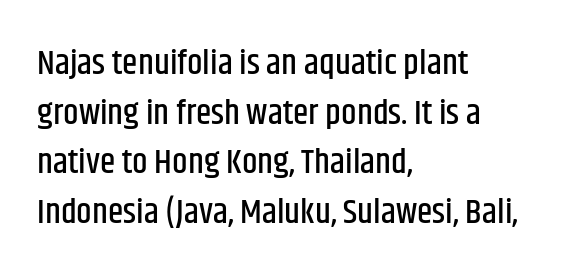
Honestly, the row spacing looks completely unremarkable. The ragged edge is on the right, which tells us the setting is flush left. A sans-serif font was chosen for this passage. Inter-character spacing is left at the font's built-in metrics. A roman cut, with each character standing at attention.
